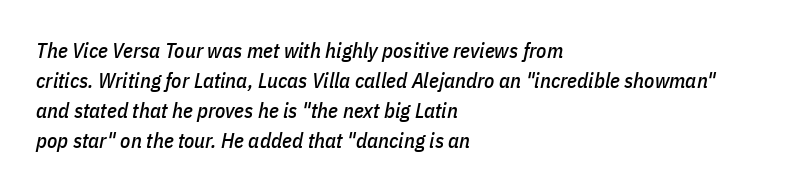
In CSS terms this would be text-align: left. Does the leading feel generous? No, just average. Caption: standard tracking, unaltered. This is oblique type, the kind used for emphasis or titles.
